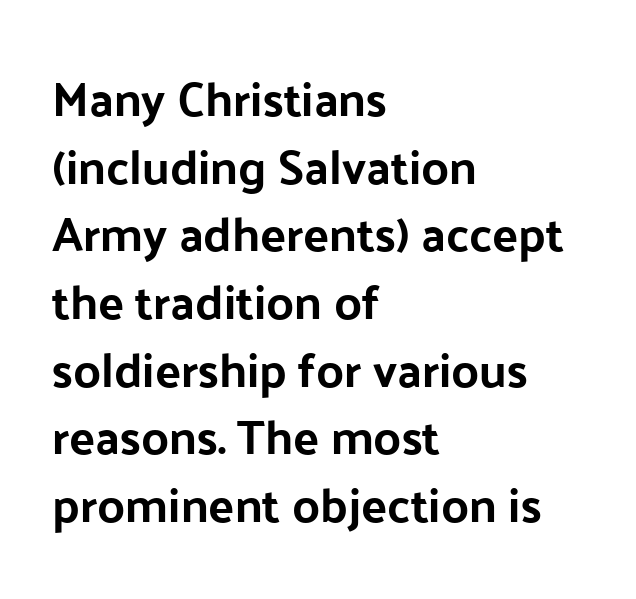
Vertical strokes here are truly vertical. The characters display no serif detailing; their extremities are plain. Proportional: the letters do not fall into vertical columns. The gap between lines stays unmarked. Left-aligned paragraph, ragged on the right.
